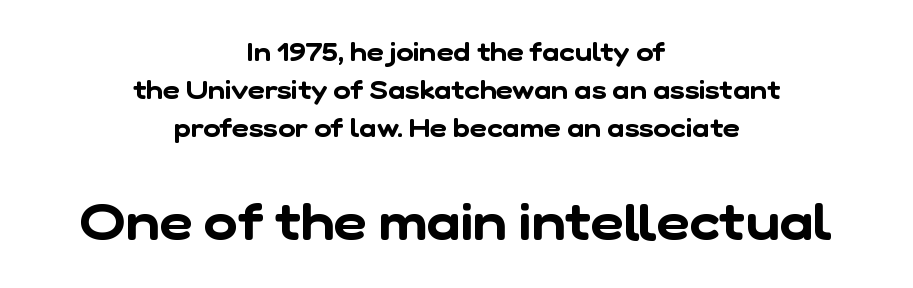
Q: Is the typeface a serif or a sans-serif typeface? A: Sans-serif.
Q: Is the text underlined? A: No.
Q: How is the paragraph aligned? A: Centered.
Q: Is the spacing between letters normal or unusually wide? A: Normal.
Q: Is the spacing between lines tight, normal or loose? A: Normal.
Q: Which block of text is set in a larger size, the first (top) or the second (bottom)? A: The second (bottom) one.
Q: Width (condensed, normal, or wide)? A: Normal.
Q: Stroke contrast? A: Low.
Q: x-height? A: Medium.
Q: Monospaced? A: No.
